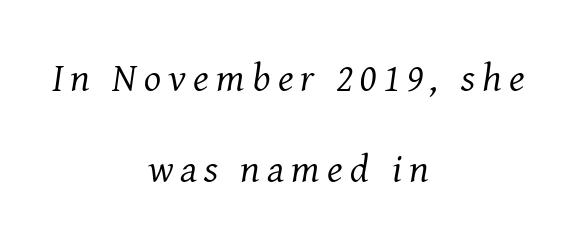
Q: Is the text bold? A: No.
Q: Is the text italic (slanted)? A: Yes, it leans right by about 8 degrees.
Q: Is the typeface a serif or a sans-serif typeface? A: Serif.
Q: Is the text underlined? A: No.
Q: How is the paragraph aligned? A: Centered.
Q: Is the spacing between lines tight, normal or loose? A: Loose.
Q: Width (condensed, normal, or wide)? A: Normal.
Q: Stroke contrast? A: Medium.
Q: x-height? A: Medium.
Q: Monospaced? A: No.
